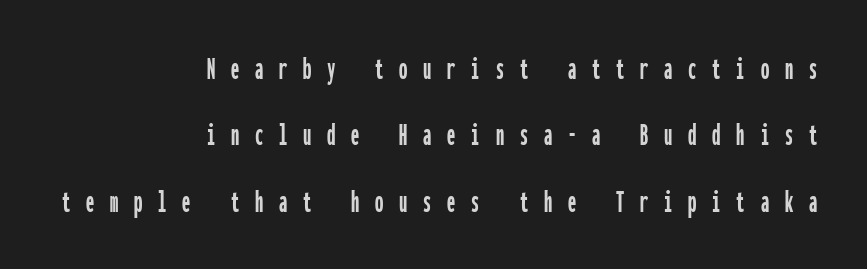
Only glyphs here, with clear space below each row. There is plenty of visible air inserted between adjacent glyphs. In terms of leading, this rendering errs on the spacious side. Designer's note — italics off, roman on. Here the designer chose a console-style face with uniform glyph widths. The designer went with a sans here, leaving each stem footless.
